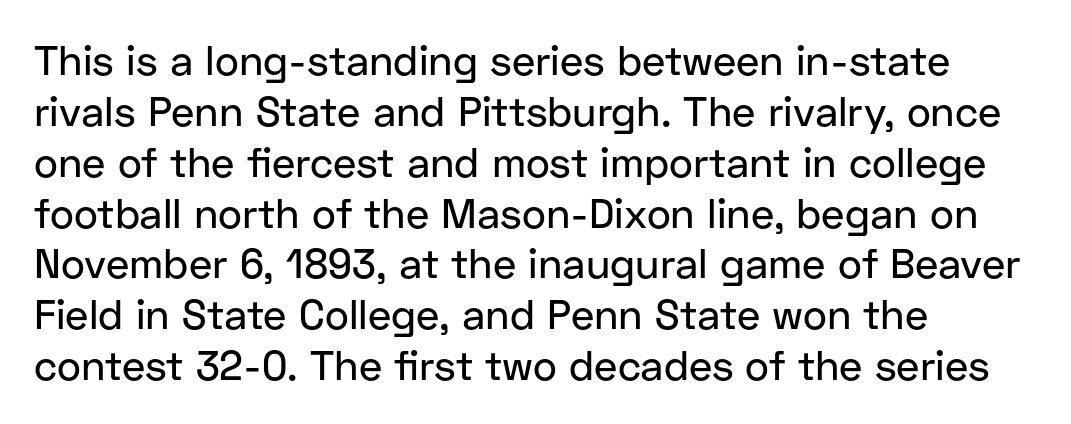
Q: Is the text italic (slanted)? A: No, it is upright.
Q: Is the typeface a serif or a sans-serif typeface? A: Sans-serif.
Q: Is the text underlined? A: No.
Q: How is the paragraph aligned? A: Left-aligned.
Q: Is the spacing between letters normal or unusually wide? A: Normal.
Q: Width (condensed, normal, or wide)? A: Normal.
Q: Stroke contrast? A: Low.
Q: x-height? A: Medium.
Q: Monospaced? A: No.
